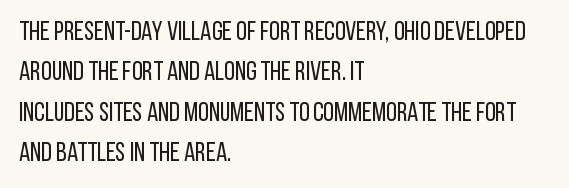
Q: Is the text bold? A: No.
Q: Is the text italic (slanted)? A: No, it is upright.
Q: Is the text underlined? A: No.
Q: How is the paragraph aligned? A: Left-aligned.
Q: Is the spacing between letters normal or unusually wide? A: Normal.
Q: Is the spacing between lines tight, normal or loose? A: Normal.
